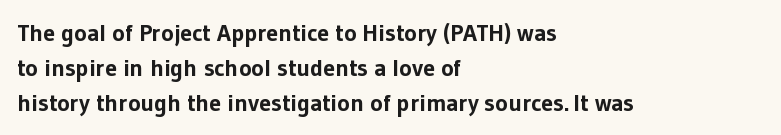
{"italic": "no", "bold": "yes", "underline": "no", "align": "left", "line_spacing": "normal", "line_spacing_ratio": 1.45, "letter_spacing": "normal", "letter_spacing_em": 0.0, "glyph_px": 24}
